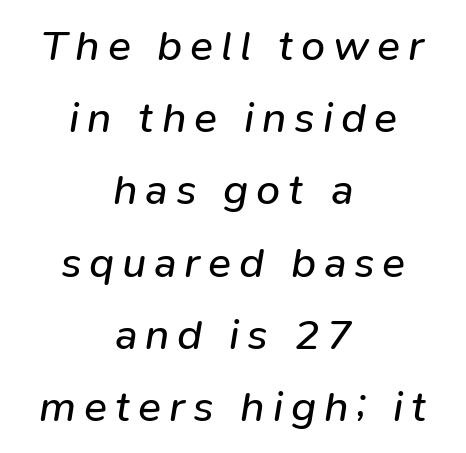
The image shows 43 px regular-weight type, italic (leaning right); set centered, normal line spacing (1.68x), not underlined; low stroke contrast and a medium x-height.
